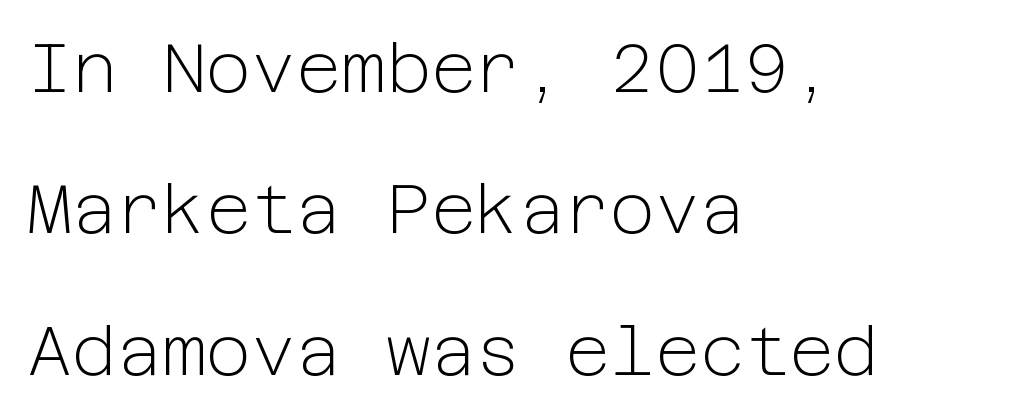
The designer went with a sans here, leaving each stem footless. Students, note that the glyphs here touch the page at normal intervals. Teacher's note: observe the even left margin — that is flush-left alignment. On a weight scale, this lands at 450 or below. This sample uses an upright cut, with every glyph sitting square on the baseline.
